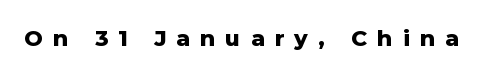
The image shows 22 px bold type, upright; set unusually wide letter spacing (+0.46 em), not underlined.
